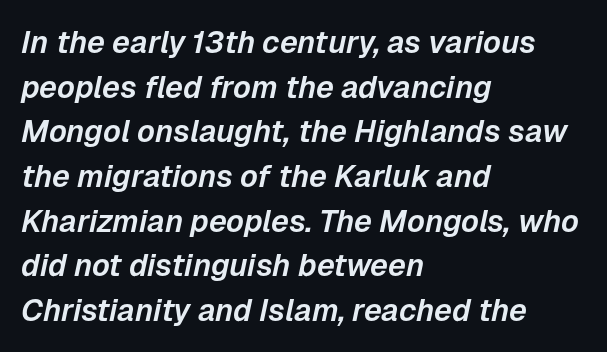
{"italic": "yes", "lean": "right", "slant_degrees": 12, "width": "normal", "stroke_contrast": "low", "x_height": "medium", "monospaced": "no", "underline": "no", "align": "left", "line_spacing": "normal", "line_spacing_ratio": 1.44, "letter_spacing": "normal", "letter_spacing_em": 0.0, "glyph_px": 31}
